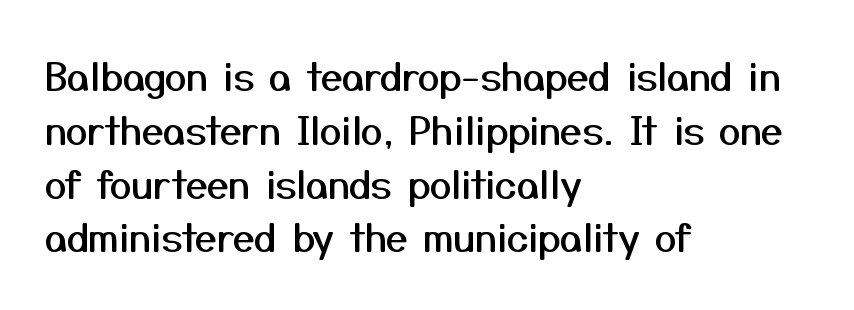
The image shows 39 px sans-serif type, upright; set left-aligned, normal line spacing (1.38x), normal letter spacing, not underlined; medium stroke contrast and a medium x-height.
